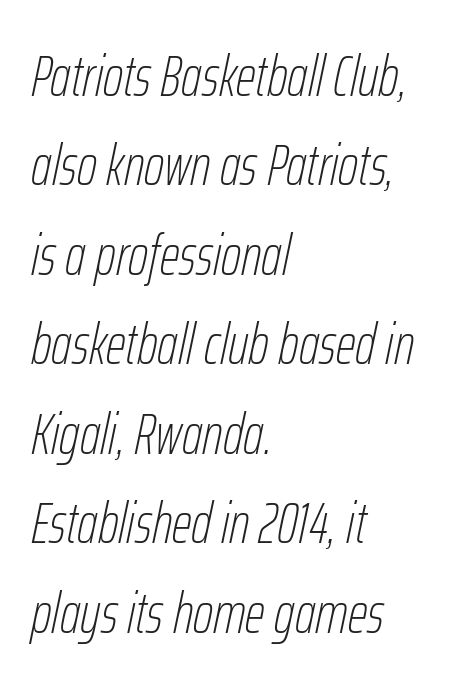
Decoration check: the copy has no underline. Stem width sits at or under what a default text font uses. Observe the ordinary spacing: letters are neighbours, not strangers. Looks like regular typesetting: each glyph gets only the width it needs. Compared with ordinary roman type, these characters are visibly tilted. A typesetter would call this leading conventional body-copy spacing.
